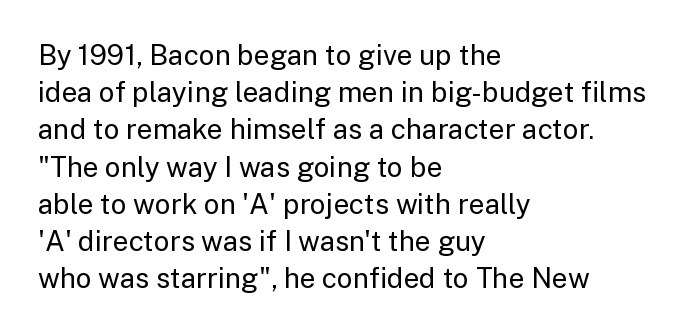
Descender tails drop into unmarked territory. Check where the strokes stop: nothing finishes them off — pure sans. Think of a printed novel: that variable character pitch is what you see here. The typography opts for an upright posture over an oblique one.
